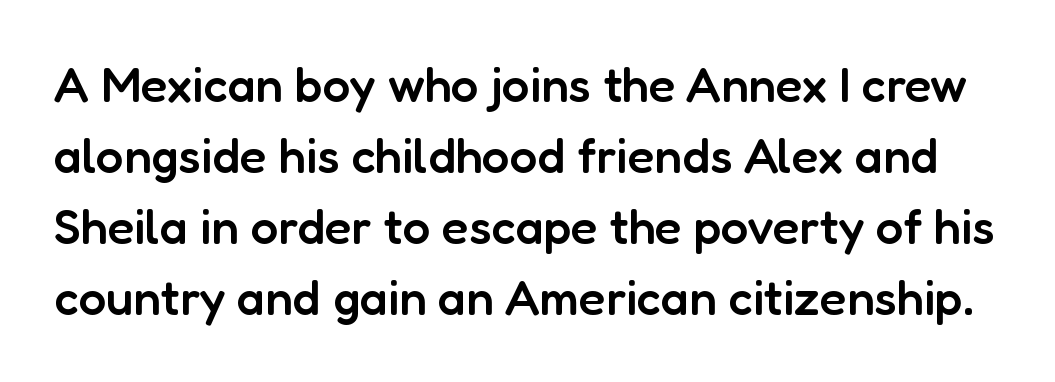
The image shows 49 px semibold sans-serif type, upright; set normal line spacing (1.45x), normal letter spacing, not underlined; low stroke contrast and a medium x-height.
